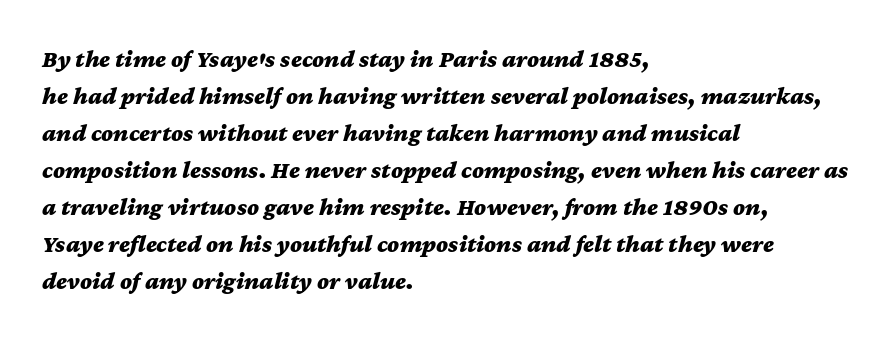
{"italic": "yes", "lean": "right", "slant_degrees": 12, "bold": "yes", "underline": "no", "align": "left", "line_spacing": "normal", "line_spacing_ratio": 1.48, "letter_spacing": "normal", "letter_spacing_em": 0.0, "glyph_px": 25}
